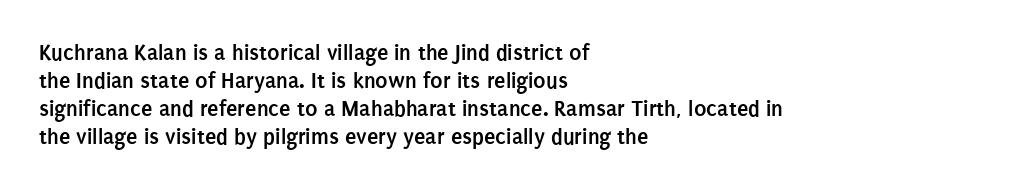
The image shows 23 px bold type, upright; set left-aligned, line spacing 1.22x, normal letter spacing, not underlined.
